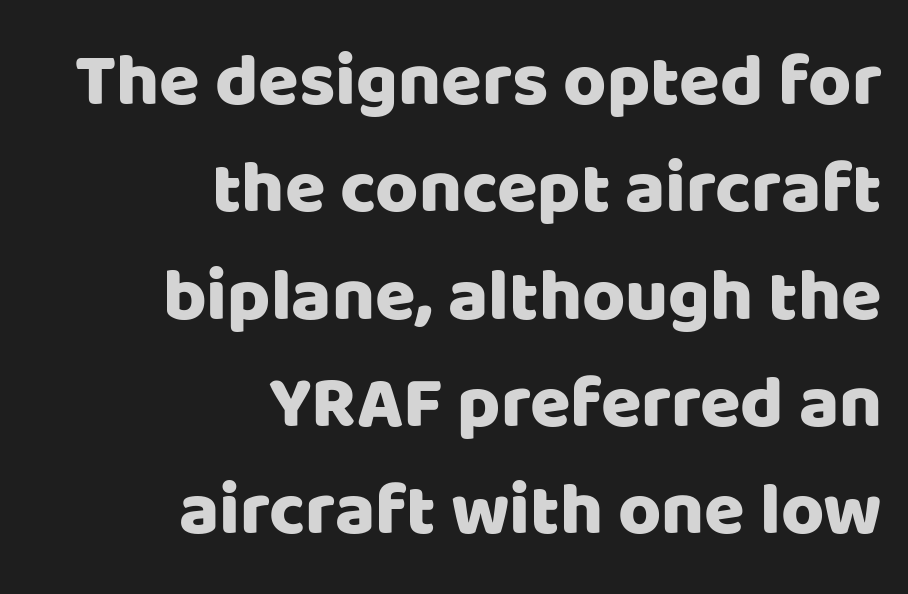
The image shows 74 px sans-serif type, upright; set right-aligned, normal line spacing (1.45x), normal letter spacing, not underlined; low stroke contrast and a large x-height.
